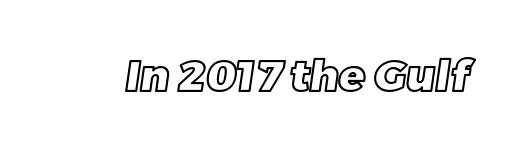
The image shows 43 px text type; set normal letter spacing, not underlined; a large x-height.
